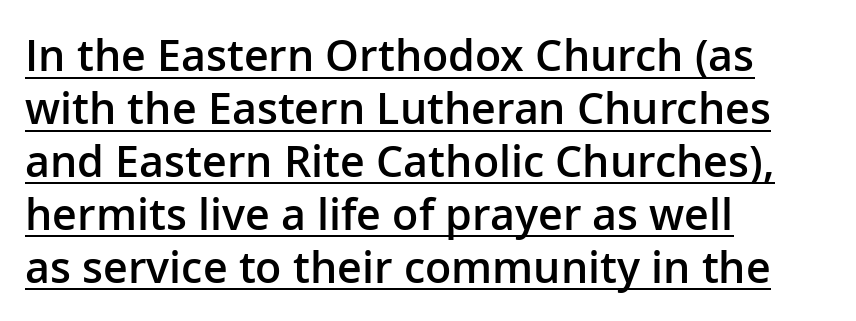
The image shows 43 px semibold sans-serif type, upright; set left-aligned, line spacing 1.23x, normal letter spacing, underlined; low stroke contrast and a medium x-height.
